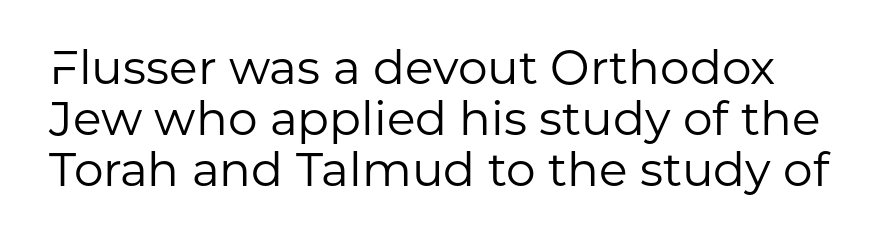
Q: Is the text bold? A: No.
Q: Is the text italic (slanted)? A: No, it is upright.
Q: Is the typeface a serif or a sans-serif typeface? A: Sans-serif.
Q: Is the text underlined? A: No.
Q: Is the spacing between letters normal or unusually wide? A: Normal.
Q: Is the spacing between lines tight, normal or loose? A: Tight.
Q: Width (condensed, normal, or wide)? A: Normal.
Q: Stroke contrast? A: Low.
Q: x-height? A: Medium.
Q: Monospaced? A: No.
